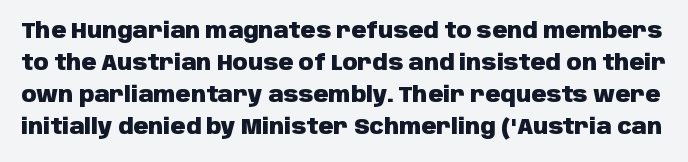
The image shows 21 px bold type, upright; set normal line spacing (1.53x), normal letter spacing, not underlined.
